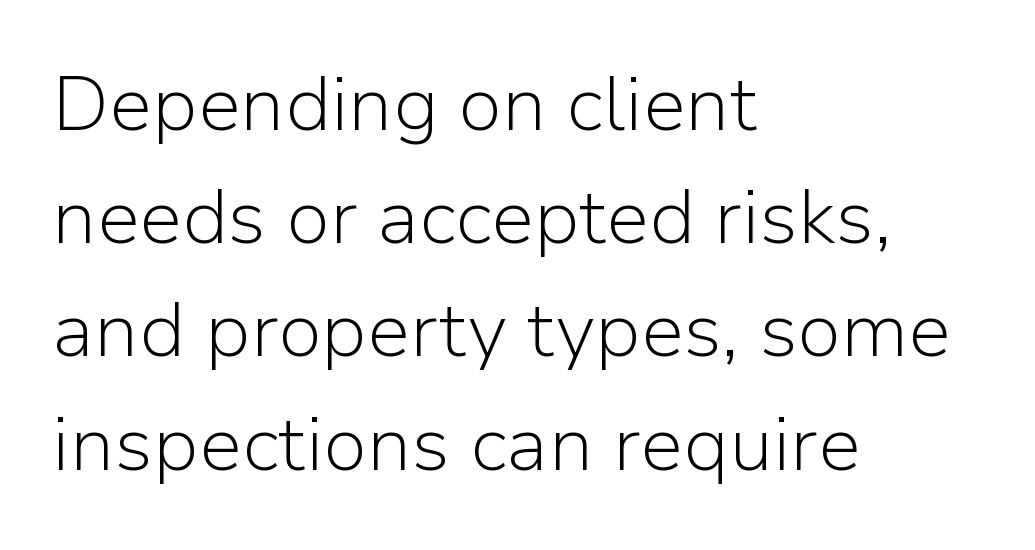
Q: Is the text bold? A: No.
Q: Is the text italic (slanted)? A: No, it is upright.
Q: Is the typeface a serif or a sans-serif typeface? A: Sans-serif.
Q: Is the text underlined? A: No.
Q: How is the paragraph aligned? A: Left-aligned.
Q: Is the spacing between letters normal or unusually wide? A: Normal.
Q: Is the spacing between lines tight, normal or loose? A: Normal.
Q: Width (condensed, normal, or wide)? A: Normal.
Q: Stroke contrast? A: Low.
Q: x-height? A: Medium.
Q: Monospaced? A: No.
